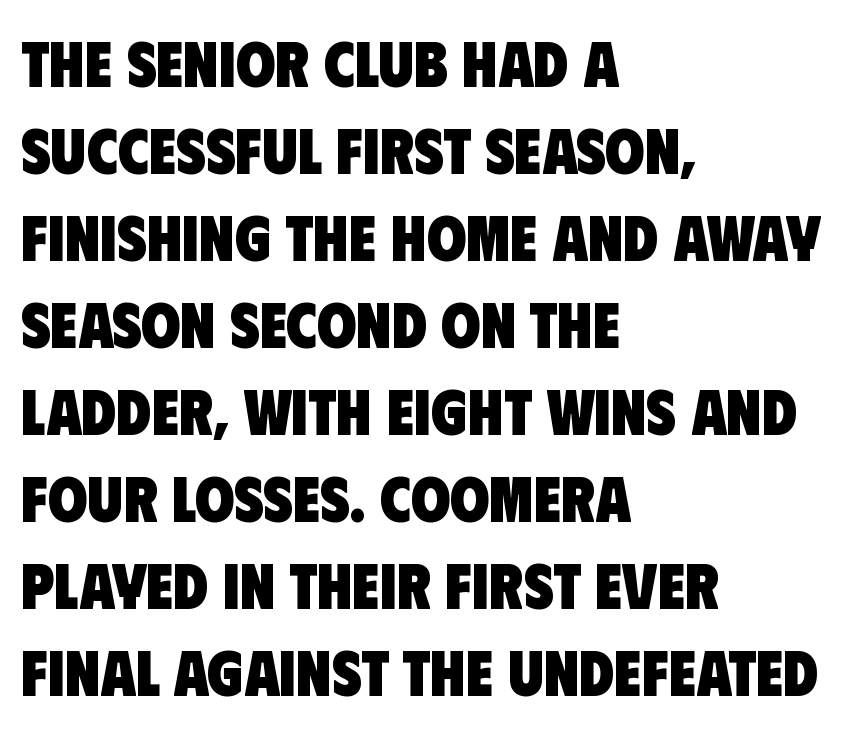
{"serif": "no", "bold": "yes", "weight": "heavy", "width": "condensed", "stroke_contrast": "low", "x_height": "large", "monospaced": "no", "underline": "no", "align": "left", "line_spacing": "normal", "line_spacing_ratio": 1.36, "letter_spacing": "normal", "letter_spacing_em": 0.0, "glyph_px": 64}
